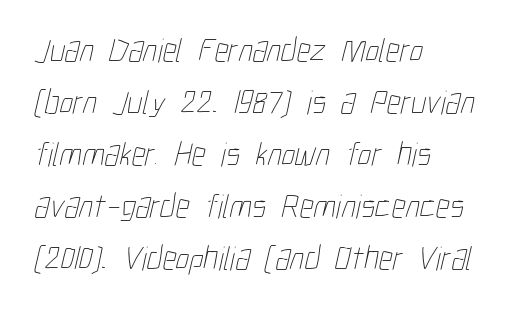
Q: Is the text bold? A: No.
Q: Is the text underlined? A: No.
Q: How is the paragraph aligned? A: Left-aligned.
Q: Is the spacing between letters normal or unusually wide? A: Normal.
Q: Is the spacing between lines tight, normal or loose? A: Normal.
Q: Width (condensed, normal, or wide)? A: Condensed.
Q: Stroke contrast? A: Low.
Q: x-height? A: Medium.
Q: Monospaced? A: No.
